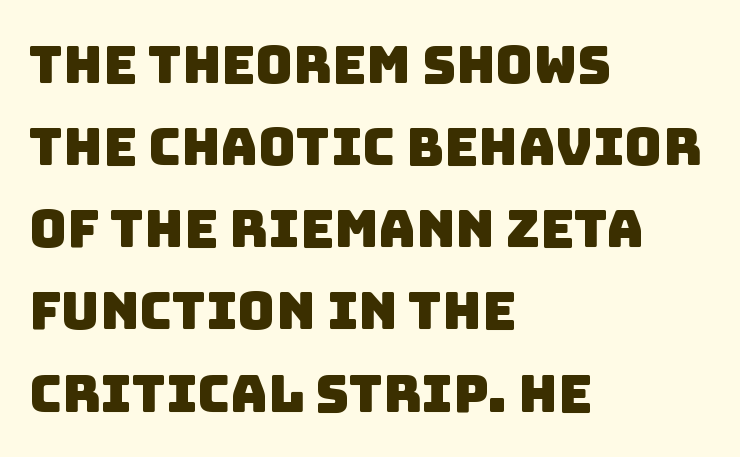
Q: Is the typeface a serif or a sans-serif typeface? A: Sans-serif.
Q: Is the text underlined? A: No.
Q: How is the paragraph aligned? A: Left-aligned.
Q: Is the spacing between letters normal or unusually wide? A: Normal.
Q: Is the spacing between lines tight, normal or loose? A: Normal.
Q: Width (condensed, normal, or wide)? A: Normal.
Q: Stroke contrast? A: Low.
Q: x-height? A: Large.
Q: Monospaced? A: No.
